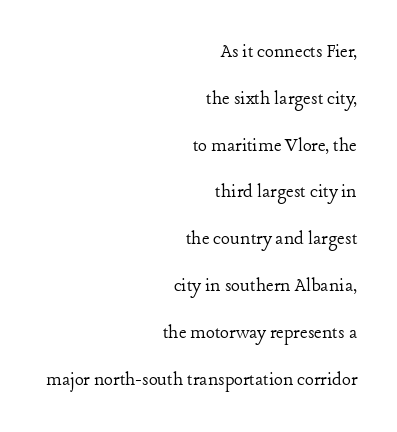
{"italic": "no", "bold": "no", "underline": "no", "align": "right", "line_spacing": "loose", "line_spacing_ratio": 2.23, "letter_spacing": "normal", "letter_spacing_em": 0.0, "glyph_px": 21}
